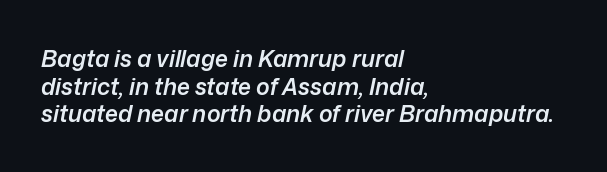
Q: Is the text bold? A: Semi-bold.
Q: Is the text italic (slanted)? A: Yes, it leans right by about 12 degrees.
Q: Is the text underlined? A: No.
Q: How is the paragraph aligned? A: Left-aligned.
Q: Is the spacing between letters normal or unusually wide? A: Normal.
